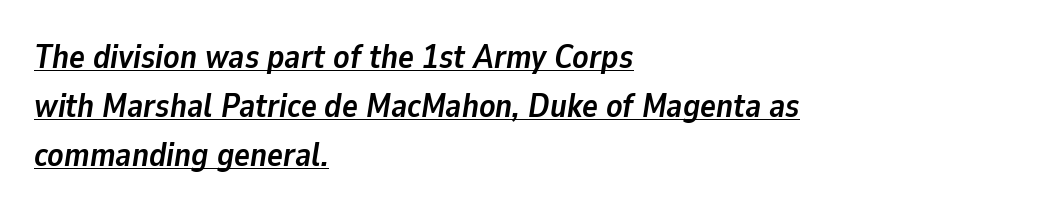
The image shows 33 px semibold type, italic (leaning right); set left-aligned, normal line spacing (1.49x), normal letter spacing, underlined; low stroke contrast and a medium x-height.
